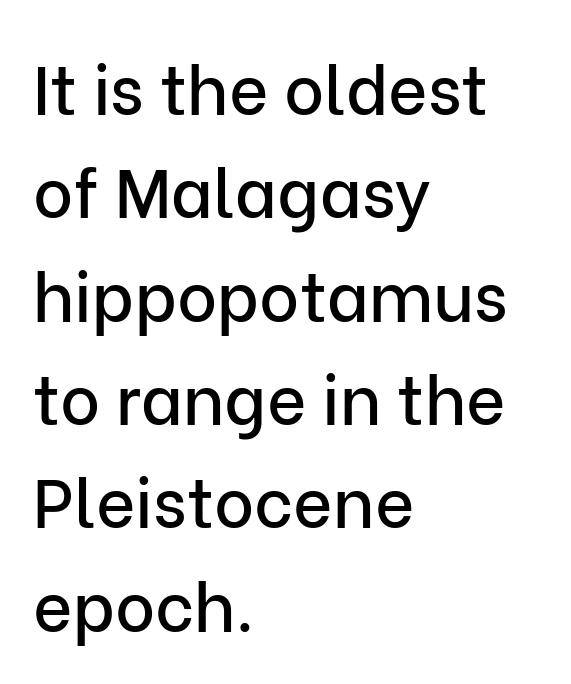
Q: Is the text italic (slanted)? A: No, it is upright.
Q: Is the typeface a serif or a sans-serif typeface? A: Sans-serif.
Q: Is the text underlined? A: No.
Q: How is the paragraph aligned? A: Left-aligned.
Q: Is the spacing between letters normal or unusually wide? A: Normal.
Q: Is the spacing between lines tight, normal or loose? A: Normal.
Q: Width (condensed, normal, or wide)? A: Normal.
Q: Stroke contrast? A: Low.
Q: x-height? A: Medium.
Q: Monospaced? A: No.
